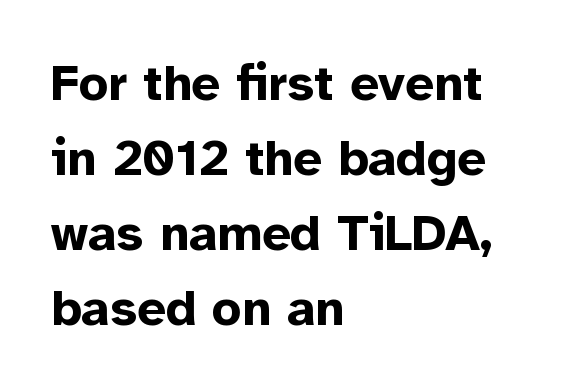
{"serif": "no", "italic": "no", "bold": "yes", "weight": "bold", "width": "normal", "stroke_contrast": "low", "x_height": "medium", "monospaced": "no", "underline": "no", "align": "left", "line_spacing": "normal", "line_spacing_ratio": 1.47, "letter_spacing": "normal", "letter_spacing_em": 0.0, "glyph_px": 51}
